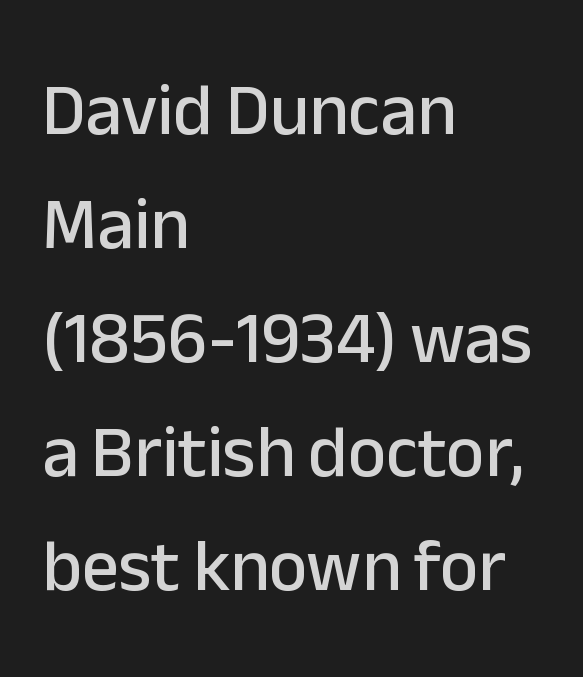
{"serif": "no", "italic": "no", "width": "normal", "stroke_contrast": "low", "x_height": "medium", "monospaced": "no", "underline": "no", "align": "left", "line_spacing": "normal", "line_spacing_ratio": 1.56, "letter_spacing": "normal", "letter_spacing_em": 0.0, "glyph_px": 73}
